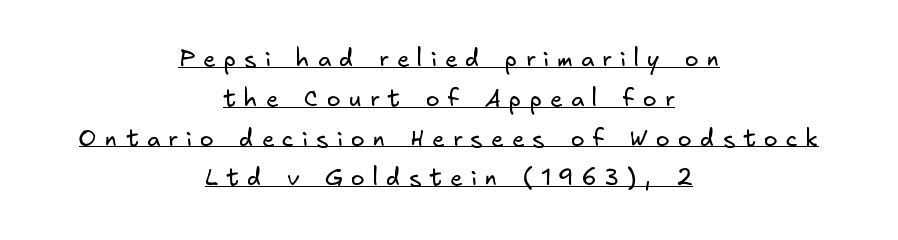
The image shows 23 px text type; set centered, line spacing 1.73x, unusually wide letter spacing (+0.36 em), underlined.
